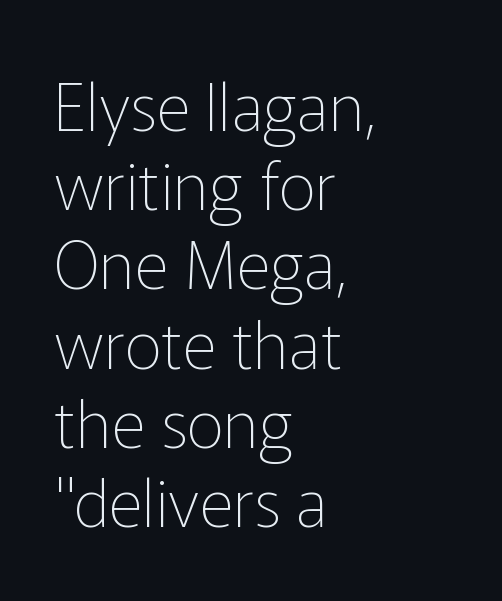
Spacing verdict: proportional, widths tailored to each character. Bold? No — there's no thickening of the strokes. Unlike a traditional serif, this face leaves its strokes unadorned. Underlining? Definitely not there. This sample is left-justified, so line endings fall wherever the words run out. Every character sits straight up, as roman type does.
